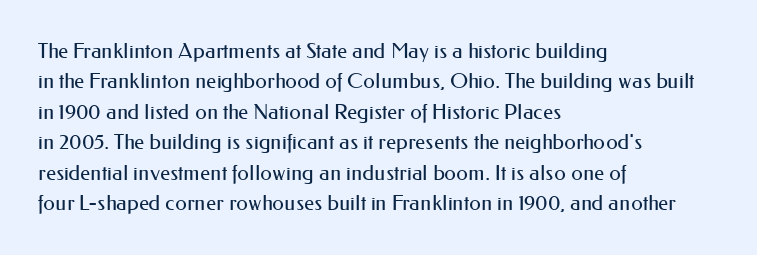
Letter spacing: default. Ink coverage per letter is moderate at most. The rag falls on the right side of this text block. Descenders are the only things crossing below the line. This block has exactly the height ordinary leading produces. This is the regular roman posture of the typeface.
